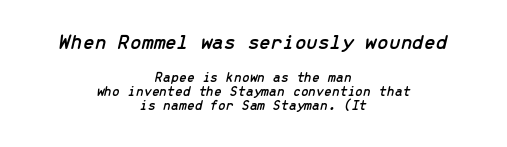
The image shows 21 px text type, italic (leaning right); set centered, tight line spacing (1.0x), normal letter spacing, not underlined; the first (top) block is 1.5x larger.
